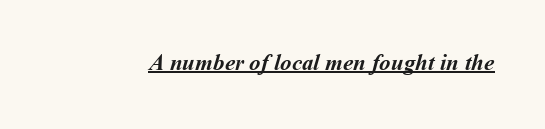
The image shows 23 px bold type; set normal letter spacing, underlined.
